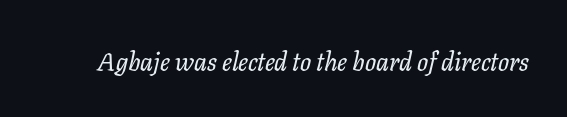
The image shows 26 px text type, italic (leaning right); set normal letter spacing, not underlined.
